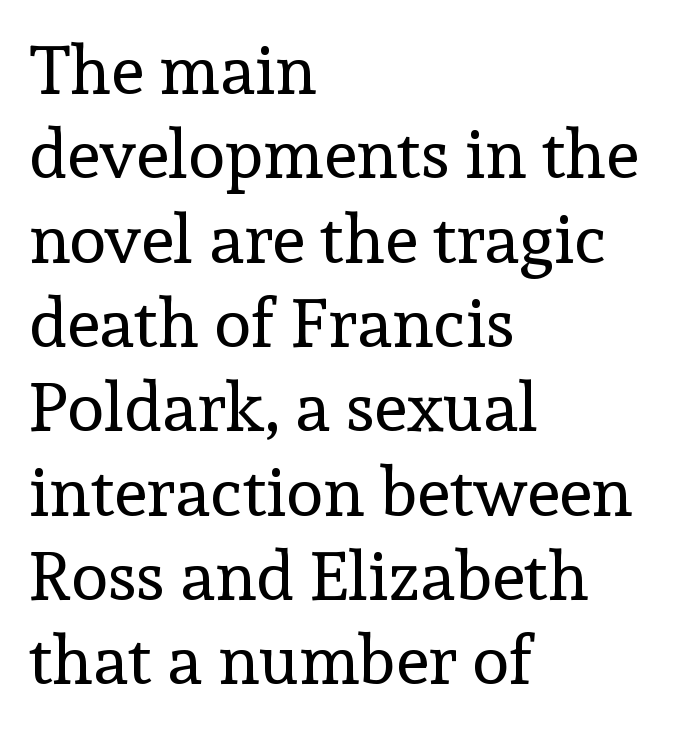
Q: Is the text bold? A: No.
Q: Is the text italic (slanted)? A: No, it is upright.
Q: Is the typeface a serif or a sans-serif typeface? A: Serif.
Q: Is the text underlined? A: No.
Q: How is the paragraph aligned? A: Left-aligned.
Q: Is the spacing between letters normal or unusually wide? A: Normal.
Q: Width (condensed, normal, or wide)? A: Normal.
Q: x-height? A: Medium.
Q: Monospaced? A: No.
